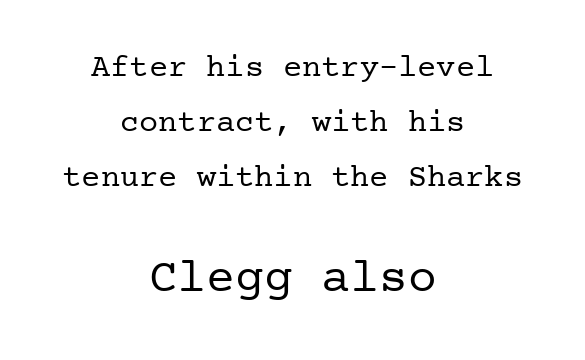
{"serif": "yes", "italic": "no", "bold": "no", "weight": "regular", "width": "normal", "stroke_contrast": "low", "x_height": "medium", "underline": "no", "align": "center", "line_spacing_ratio": 1.72, "letter_spacing": "normal", "letter_spacing_em": 0.0, "larger_block": "second", "size_ratio": 1.5, "glyph_px": 48}
